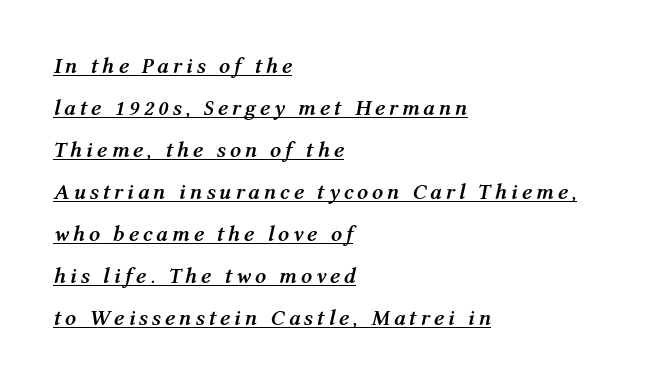
Q: Is the text bold? A: Yes.
Q: Is the text italic (slanted)? A: Yes, it leans right by about 12 degrees.
Q: Is the text underlined? A: Yes.
Q: How is the paragraph aligned? A: Left-aligned.
Q: Is the spacing between lines tight, normal or loose? A: Loose.
